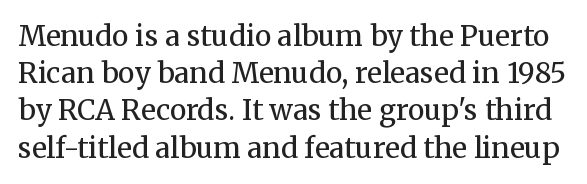
The image shows 28 px regular-weight serif type, upright; set normal line spacing (1.33x), normal letter spacing, not underlined; medium stroke contrast and a medium x-height.
